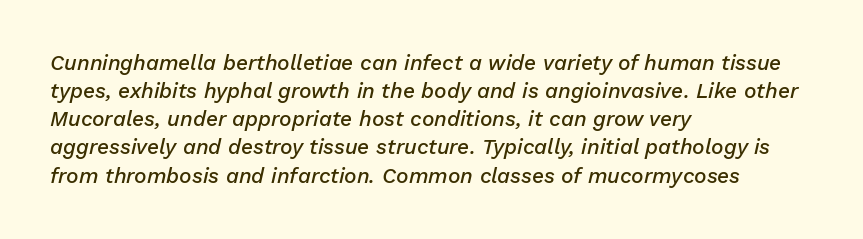
The image shows 21 px text type, italic (leaning right); set left-aligned, normal line spacing (1.34x), normal letter spacing, not underlined.
